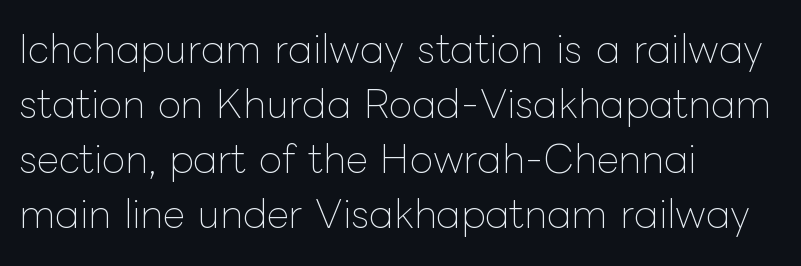
The image shows 38 px thin type, upright; set left-aligned, normal line spacing (1.45x), normal letter spacing, not underlined; low stroke contrast and a medium x-height.
